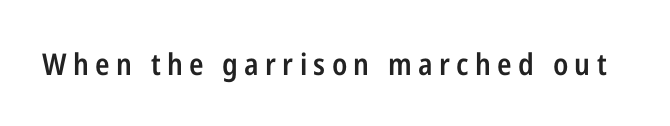
{"serif": "no", "italic": "no", "bold": "semi", "weight": "semibold", "width": "condensed", "stroke_contrast": "low", "x_height": "medium", "monospaced": "no", "underline": "no", "letter_spacing": "wide", "letter_spacing_em": 0.21, "glyph_px": 30}
